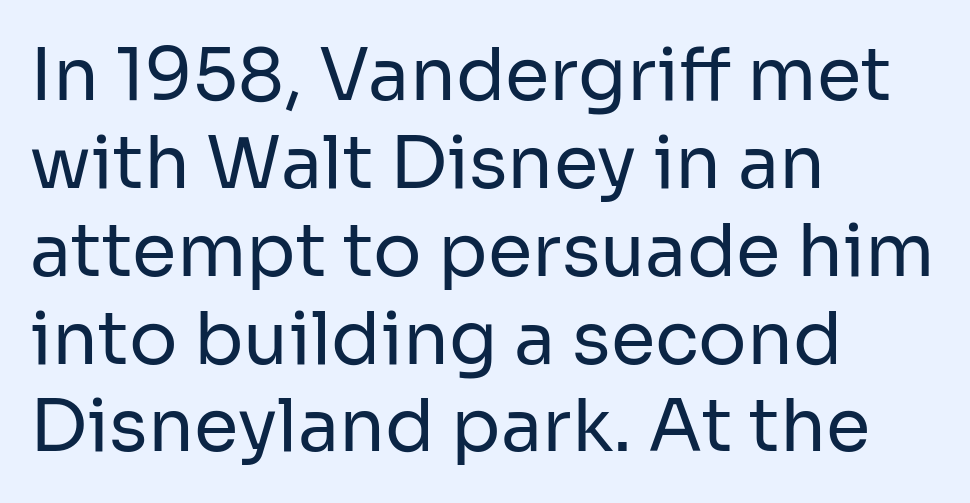
{"serif": "no", "italic": "no", "bold": "no", "weight": "regular", "width": "normal", "stroke_contrast": "low", "x_height": "medium", "monospaced": "no", "underline": "no", "align": "left", "line_spacing_ratio": 1.22, "letter_spacing": "normal", "letter_spacing_em": 0.0, "glyph_px": 72}
